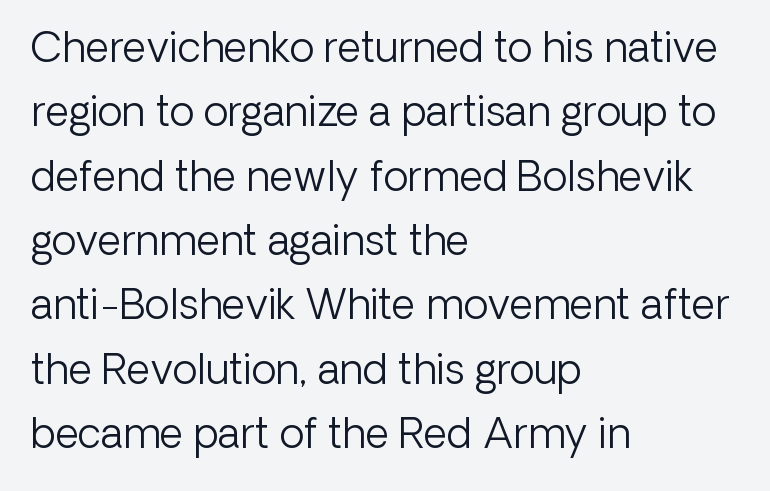
{"serif": "no", "italic": "no", "bold": "no", "weight": "light", "width": "normal", "stroke_contrast": "low", "x_height": "medium", "monospaced": "no", "underline": "no", "align": "left", "line_spacing": "normal", "line_spacing_ratio": 1.57, "letter_spacing": "normal", "letter_spacing_em": 0.0, "glyph_px": 41}
